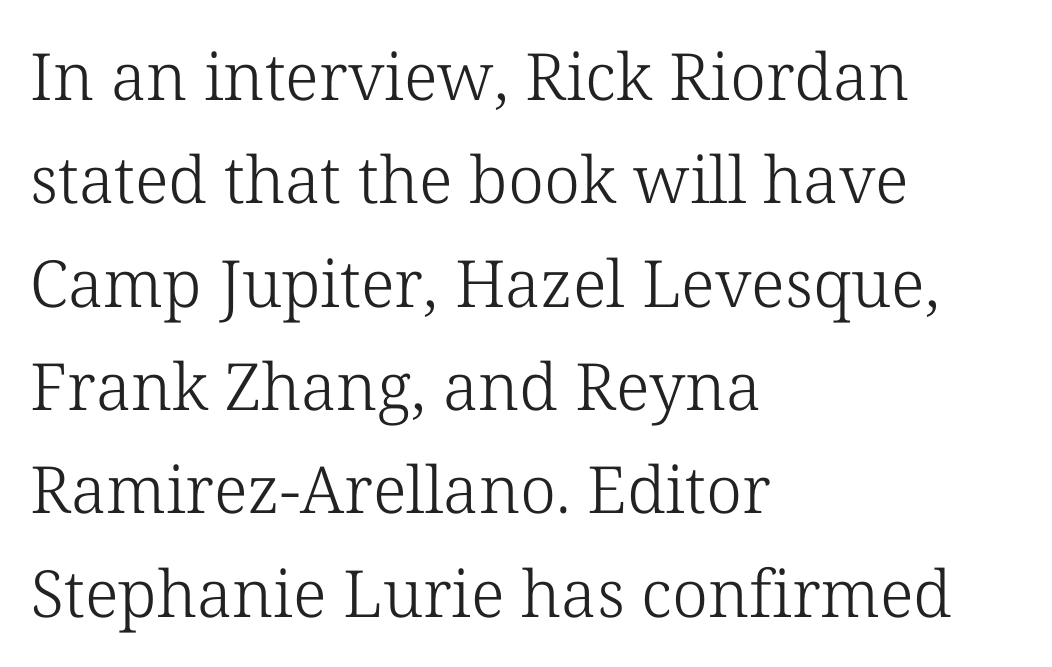
Q: Is the text bold? A: No.
Q: Is the text italic (slanted)? A: No, it is upright.
Q: Is the typeface a serif or a sans-serif typeface? A: Serif.
Q: Is the text underlined? A: No.
Q: How is the paragraph aligned? A: Left-aligned.
Q: Is the spacing between letters normal or unusually wide? A: Normal.
Q: Is the spacing between lines tight, normal or loose? A: Normal.
Q: Width (condensed, normal, or wide)? A: Normal.
Q: Stroke contrast? A: Low.
Q: x-height? A: Medium.
Q: Monospaced? A: No.
